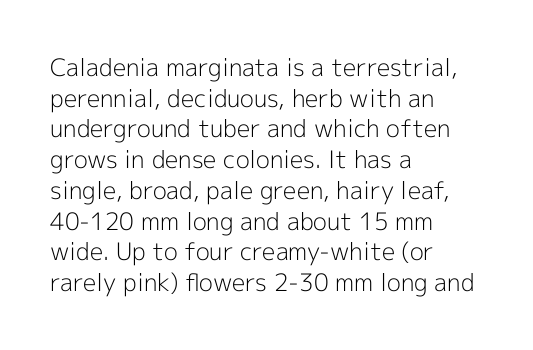
{"italic": "no", "bold": "no", "underline": "no", "align": "left", "line_spacing": "normal", "line_spacing_ratio": 1.28, "letter_spacing": "normal", "letter_spacing_em": 0.0, "glyph_px": 24}
